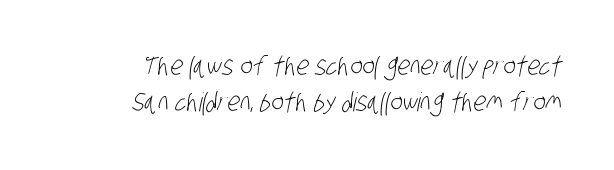
Q: Is the text bold? A: No.
Q: Is the text underlined? A: No.
Q: How is the paragraph aligned? A: Right-aligned.
Q: Is the spacing between letters normal or unusually wide? A: Normal.
Q: Is the spacing between lines tight, normal or loose? A: Normal.
